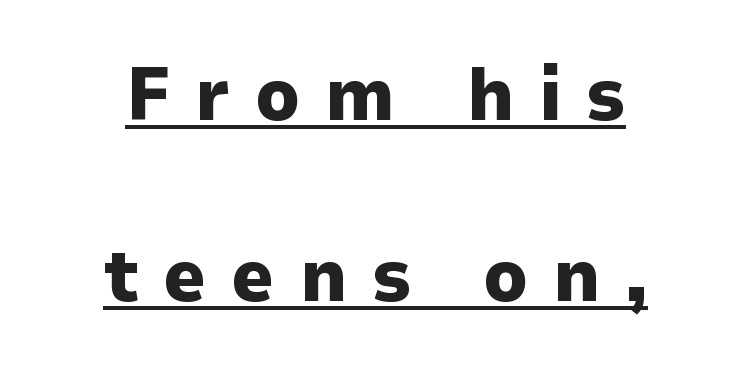
Q: Is the text bold? A: Yes.
Q: Is the text italic (slanted)? A: No, it is upright.
Q: Is the typeface a serif or a sans-serif typeface? A: Sans-serif.
Q: Is the text underlined? A: Yes.
Q: How is the paragraph aligned? A: Centered.
Q: Is the spacing between letters normal or unusually wide? A: Unusually wide.
Q: Is the spacing between lines tight, normal or loose? A: Loose.
Q: Width (condensed, normal, or wide)? A: Normal.
Q: Stroke contrast? A: Low.
Q: x-height? A: Medium.
Q: Monospaced? A: No.
